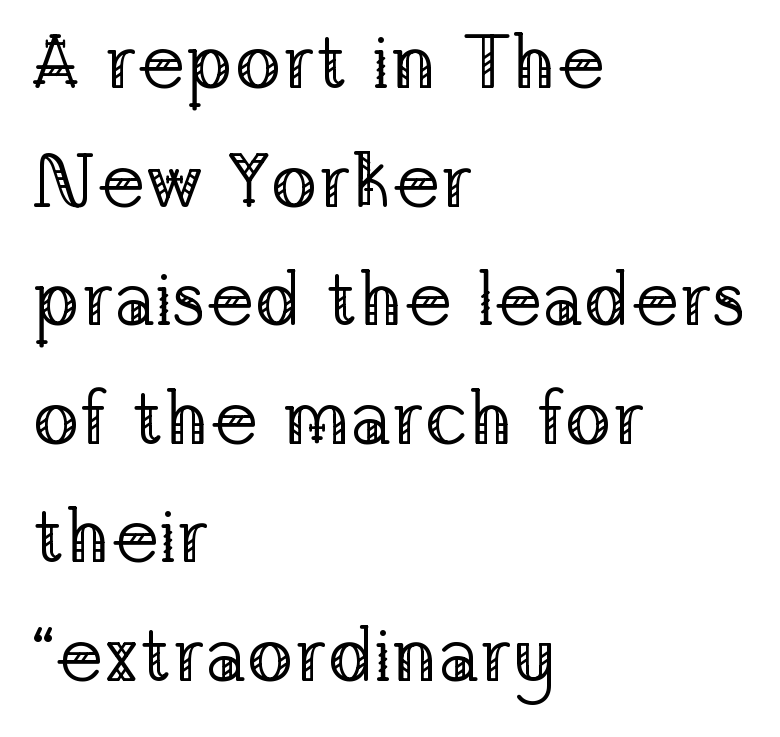
Tracking here is standard; glyphs follow each other at the usual distance. Notice how the passage keeps a crisp vertical edge on the left only. Weight class: somewhere from thin through regular. Think of a printed novel: that variable character pitch is what you see here. How would I describe the line gaps? Plain and ordinary.
